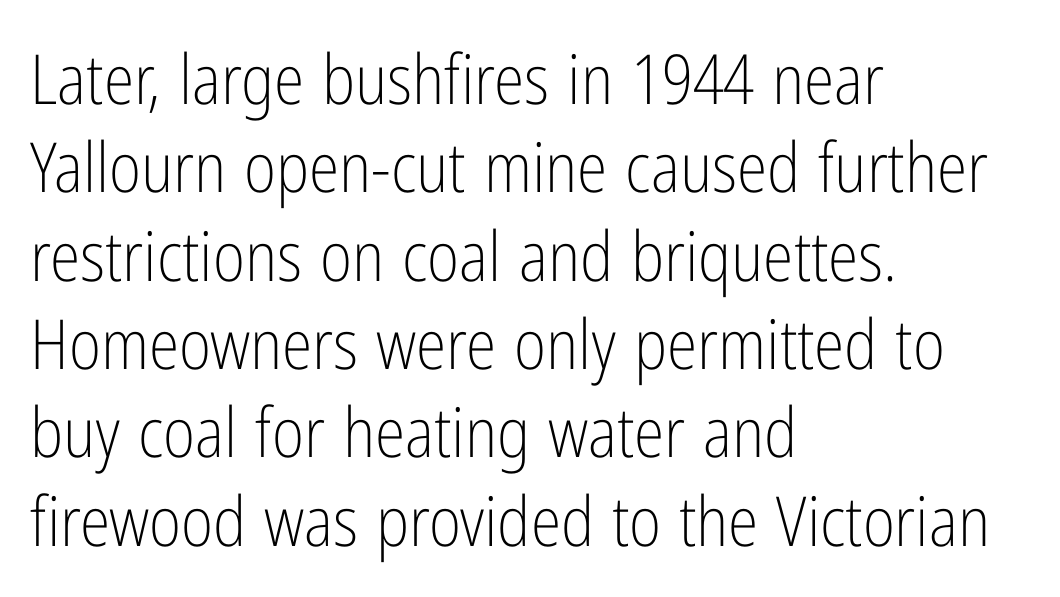
{"serif": "no", "italic": "no", "bold": "no", "weight": "light", "width": "condensed", "stroke_contrast": "low", "x_height": "medium", "monospaced": "no", "underline": "no", "align": "left", "line_spacing": "normal", "line_spacing_ratio": 1.28, "letter_spacing": "normal", "letter_spacing_em": 0.0, "glyph_px": 69}
